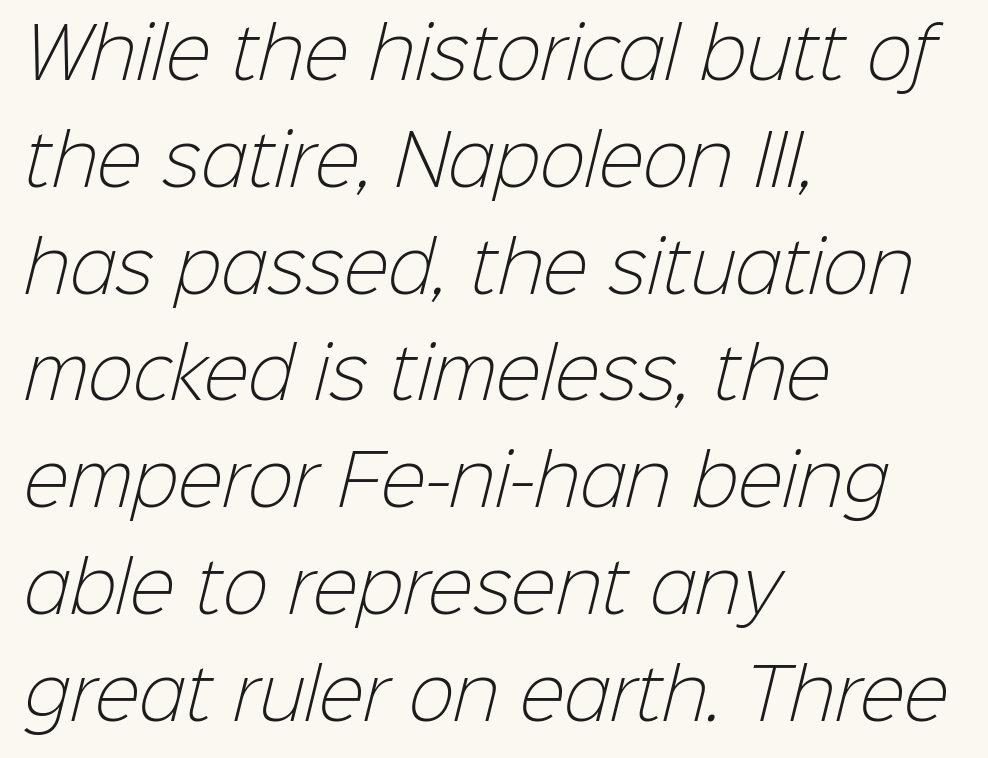
The image shows 68 px light sans-serif type; set left-aligned, normal line spacing (1.57x), normal letter spacing, not underlined; low stroke contrast and a medium x-height.
